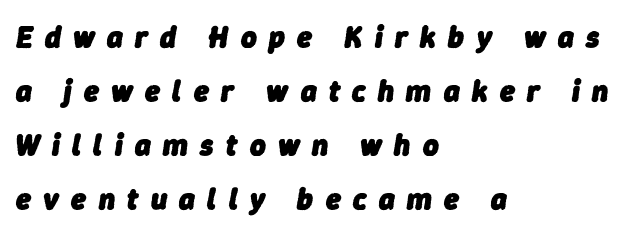
Glance below the letters and you will spot only blank space. If you drew a ruler down the left edge, every line would touch it. The face used here is proportionally spaced, like ordinary book or web type. The typography opts for an oblique posture over an upright one. How heavy is the stroke? Heavy — this is a bold.
